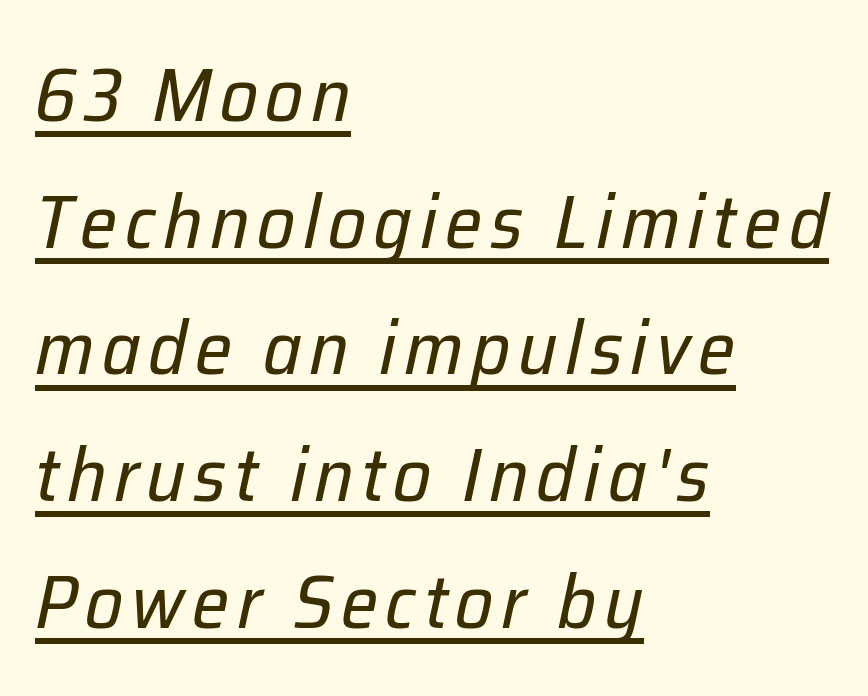
The image shows 75 px regular-weight type, italic (leaning right); set left-aligned, normal line spacing (1.69x), underlined; low stroke contrast and a medium x-height.
